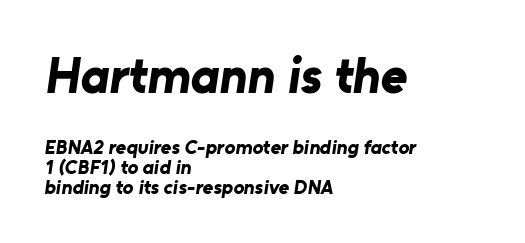
The image shows 51 px bold sans-serif type; set left-aligned, tight line spacing (0.99x), normal letter spacing, not underlined; the first (top) block is 2.55x larger; low stroke contrast and a medium x-height.
